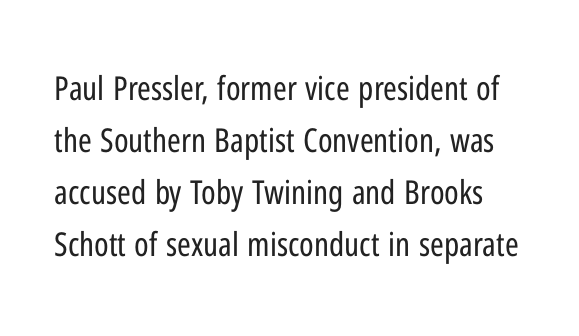
The image shows 33 px regular-weight, condensed sans-serif type, upright; set normal line spacing (1.58x), normal letter spacing, not underlined; low stroke contrast and a medium x-height.
